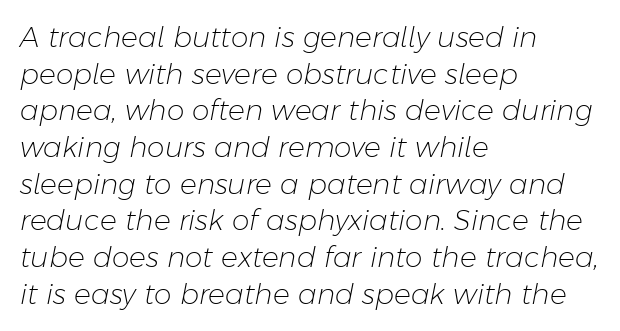
Q: Is the text bold? A: No.
Q: Is the text italic (slanted)? A: Yes, it leans right by about 11 degrees.
Q: Is the text underlined? A: No.
Q: How is the paragraph aligned? A: Left-aligned.
Q: Is the spacing between letters normal or unusually wide? A: Normal.
Q: Is the spacing between lines tight, normal or loose? A: Normal.
Q: Width (condensed, normal, or wide)? A: Normal.
Q: Stroke contrast? A: Low.
Q: x-height? A: Medium.
Q: Monospaced? A: No.
